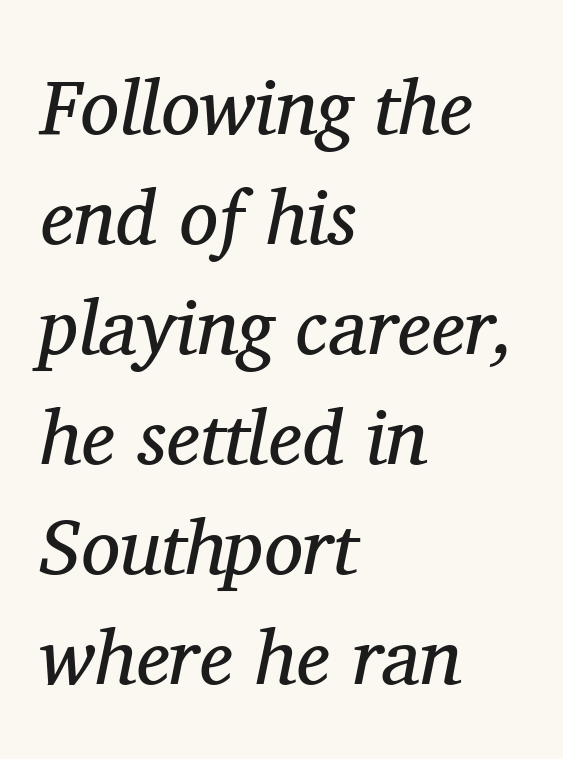
{"serif": "yes", "italic": "yes", "lean": "right", "slant_degrees": 11, "bold": "no", "weight": "regular", "width": "normal", "stroke_contrast": "medium", "x_height": "medium", "monospaced": "no", "underline": "no", "align": "left", "line_spacing": "normal", "line_spacing_ratio": 1.41, "letter_spacing": "normal", "letter_spacing_em": 0.0, "glyph_px": 78}
